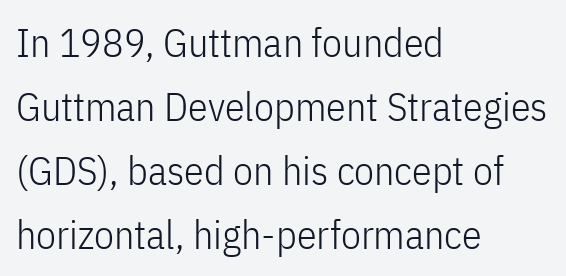
Q: Is the text bold? A: No.
Q: Is the text italic (slanted)? A: No, it is upright.
Q: Is the typeface a serif or a sans-serif typeface? A: Sans-serif.
Q: Is the text underlined? A: No.
Q: How is the paragraph aligned? A: Left-aligned.
Q: Is the spacing between letters normal or unusually wide? A: Normal.
Q: Is the spacing between lines tight, normal or loose? A: Normal.
Q: Width (condensed, normal, or wide)? A: Condensed.
Q: Stroke contrast? A: Low.
Q: x-height? A: Medium.
Q: Monospaced? A: No.
